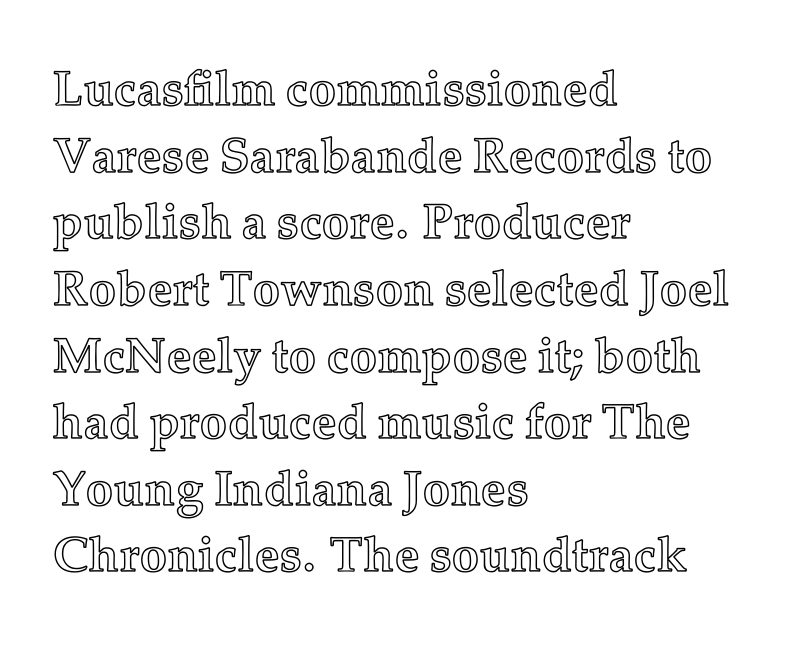
Q: Is the text italic (slanted)? A: No, it is upright.
Q: Is the text underlined? A: No.
Q: How is the paragraph aligned? A: Left-aligned.
Q: Is the spacing between letters normal or unusually wide? A: Normal.
Q: Is the spacing between lines tight, normal or loose? A: Normal.
Q: Width (condensed, normal, or wide)? A: Normal.
Q: x-height? A: Medium.
Q: Monospaced? A: No.
